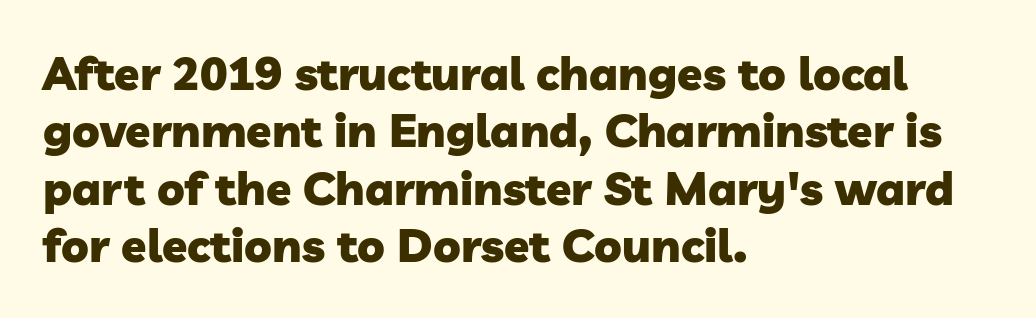
{"serif": "no", "bold": "yes", "weight": "heavy", "width": "normal", "stroke_contrast": "low", "x_height": "medium", "monospaced": "no", "underline": "no", "align": "left", "line_spacing": "normal", "line_spacing_ratio": 1.25, "letter_spacing": "normal", "letter_spacing_em": 0.0, "glyph_px": 46}
